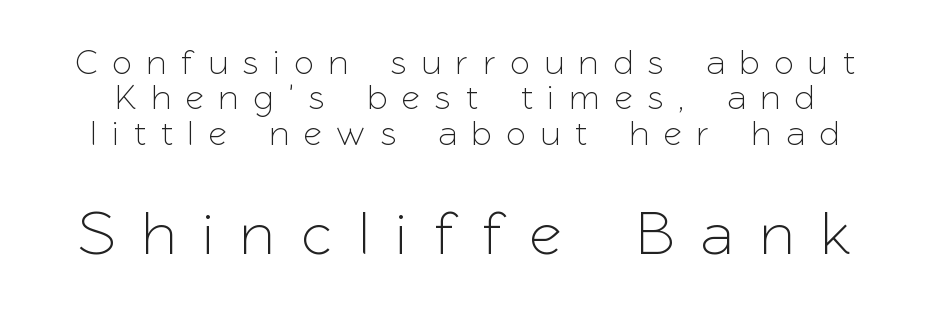
{"serif": "no", "italic": "no", "width": "normal", "stroke_contrast": "low", "x_height": "medium", "monospaced": "no", "underline": "no", "line_spacing": "tight", "line_spacing_ratio": 1.01, "letter_spacing": "wide", "letter_spacing_em": 0.46, "larger_block": "second", "size_ratio": 1.77, "glyph_px": 62}
